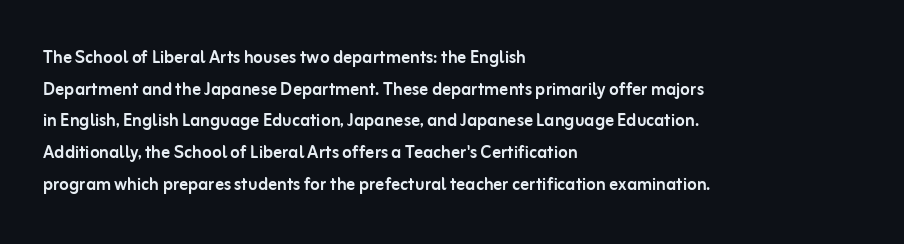
Q: Is the text italic (slanted)? A: No, it is upright.
Q: Is the text underlined? A: No.
Q: How is the paragraph aligned? A: Left-aligned.
Q: Is the spacing between letters normal or unusually wide? A: Normal.
Q: Is the spacing between lines tight, normal or loose? A: Normal.
